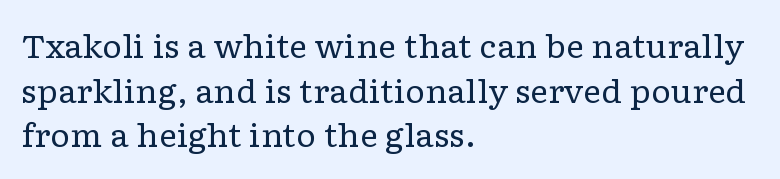
The image shows 31 px regular-weight, wide serif type, upright; set left-aligned, normal line spacing (1.44x), normal letter spacing, not underlined; low stroke contrast and a medium x-height.
